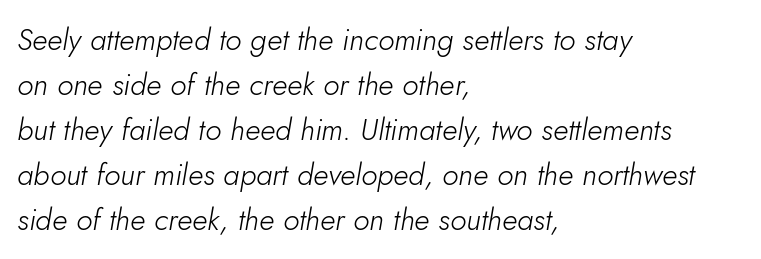
The image shows 30 px light type, italic (leaning right); set left-aligned, normal line spacing (1.5x), normal letter spacing, not underlined; low stroke contrast and a small x-height.
